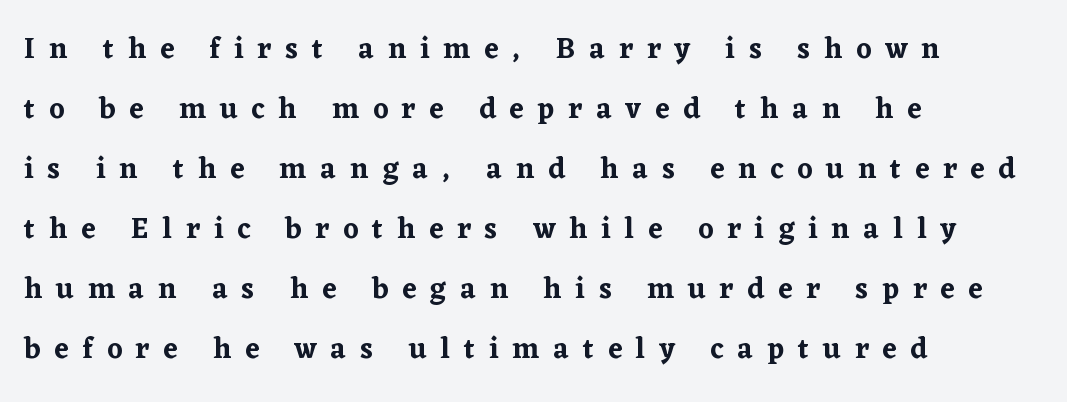
This sample uses a serif face. The tracking reads as deliberately expanded to a designer's eye. Leading: increased. The paragraph has a hard left edge and a soft right edge.
